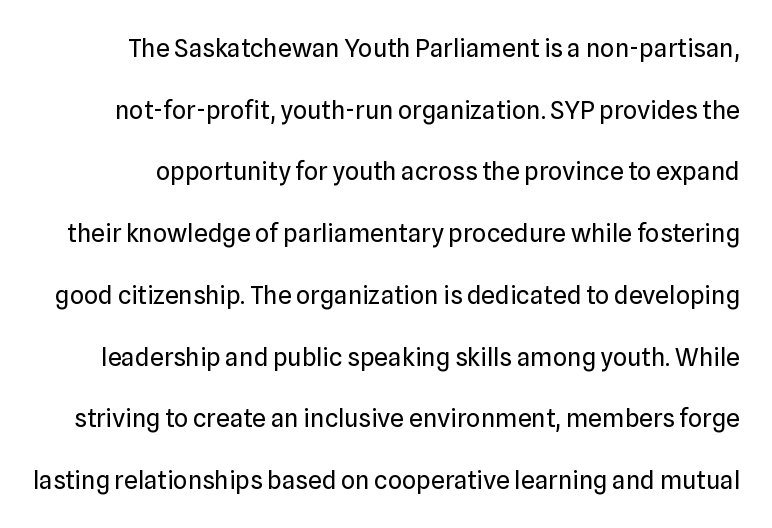
Unlike italic type, these characters show no tilt at all. The rendering uses a large line-height, opening up the rows. Here the glyphs are tracked normally, forming tight word shapes. The weight would be labelled regular, book, light, or lighter still. Quick note: underline off.
